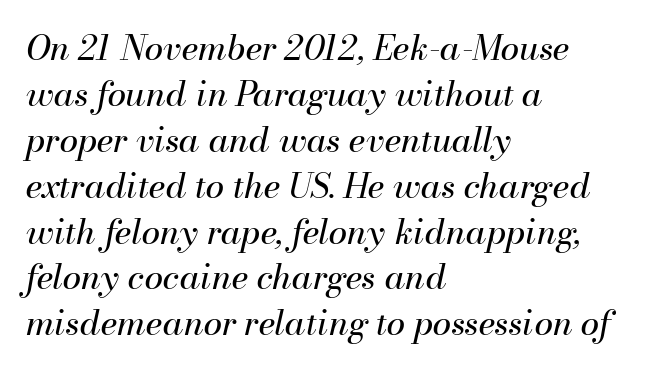
{"italic": "yes", "lean": "right", "slant_degrees": 13, "bold": "no", "weight": "regular", "width": "normal", "stroke_contrast": "medium", "x_height": "small", "monospaced": "no", "underline": "no", "align": "left", "line_spacing": "normal", "line_spacing_ratio": 1.35, "letter_spacing": "normal", "letter_spacing_em": 0.0, "glyph_px": 34}
